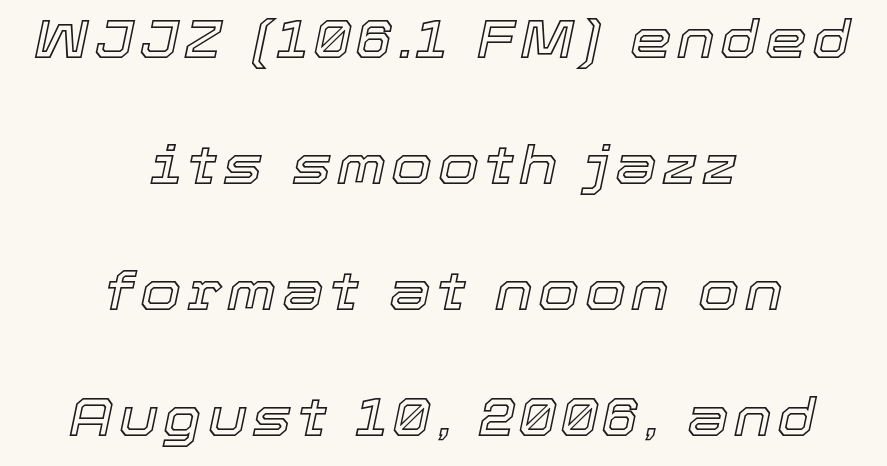
Q: Is the text italic (slanted)? A: Yes, it leans right by about 12 degrees.
Q: Is the text underlined? A: No.
Q: How is the paragraph aligned? A: Centered.
Q: Is the spacing between lines tight, normal or loose? A: Loose.
Q: Width (condensed, normal, or wide)? A: Normal.
Q: x-height? A: Medium.
Q: Monospaced? A: No.
